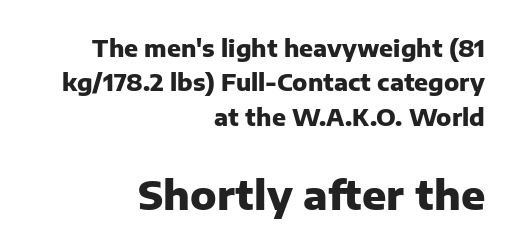
Chunky letters — that's bold for sure. Rows of type keep a routine distance in the vertical direction. This sample has the flowing, uneven cadence of proportional lettering. This rendering leaves character spacing at its baseline value.
